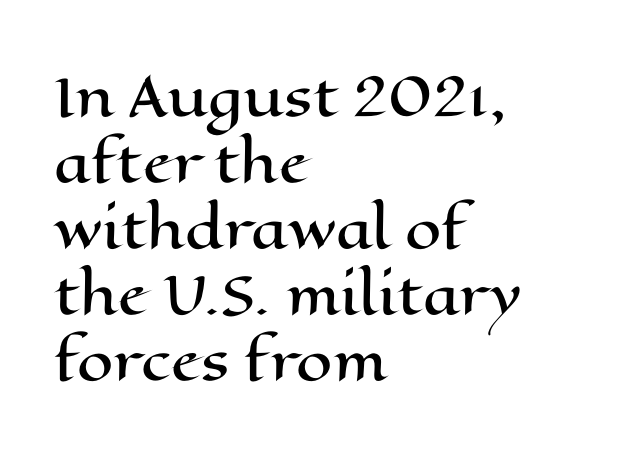
Q: Is the text italic (slanted)? A: No, it is upright.
Q: Is the text underlined? A: No.
Q: How is the paragraph aligned? A: Left-aligned.
Q: Is the spacing between letters normal or unusually wide? A: Normal.
Q: Is the spacing between lines tight, normal or loose? A: Normal.
Q: Width (condensed, normal, or wide)? A: Wide.
Q: Stroke contrast? A: High.
Q: x-height? A: Medium.
Q: Monospaced? A: No.
